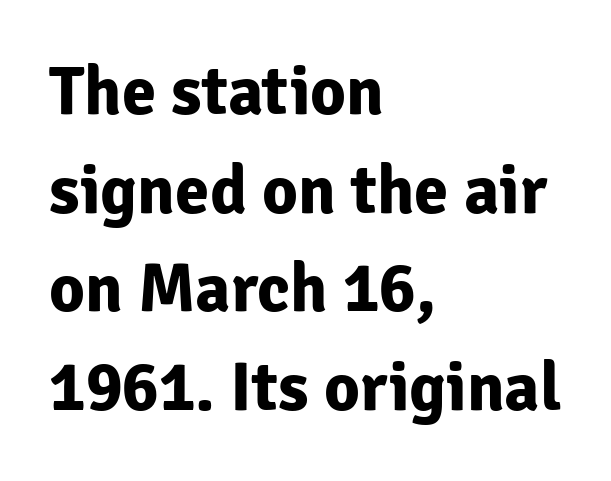
Q: Is the text bold? A: Yes.
Q: Is the text italic (slanted)? A: No, it is upright.
Q: Is the typeface a serif or a sans-serif typeface? A: Sans-serif.
Q: Is the text underlined? A: No.
Q: How is the paragraph aligned? A: Left-aligned.
Q: Is the spacing between letters normal or unusually wide? A: Normal.
Q: Is the spacing between lines tight, normal or loose? A: Normal.
Q: Width (condensed, normal, or wide)? A: Normal.
Q: Stroke contrast? A: Low.
Q: x-height? A: Medium.
Q: Monospaced? A: No.
